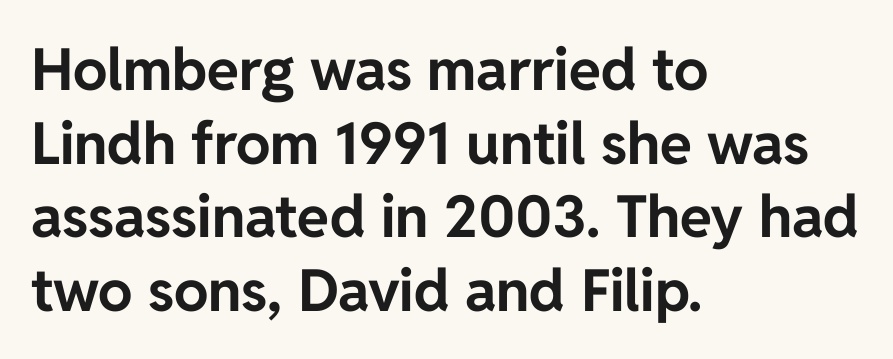
I'd call this a sans setting — the letters go barefoot. The face used here is proportionally spaced, like ordinary book or web type. Does the weight exceed regular? Yes, all the way to bold. The rendering anchors every line to the left-hand side. Students, observe: this is what conventionally led text looks like.
